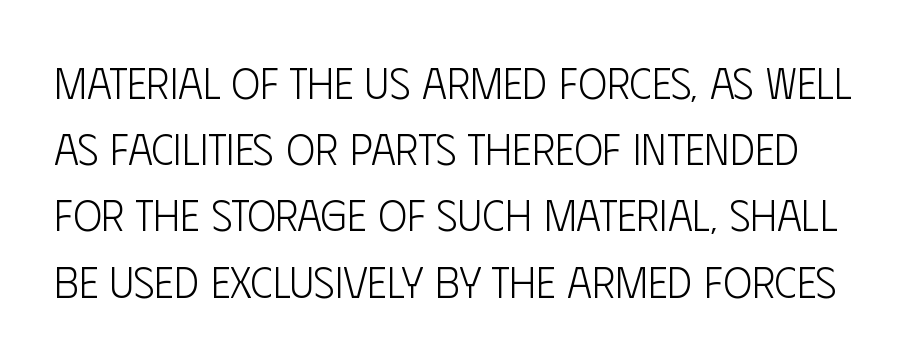
The string is rendered with underlining switched off. The letters sit at their default tracking, neither squeezed nor spread. The letters carry no serifs — their stems end cleanly without finishing strokes. Whoever set this chose a conventional vertical rhythm. On a weight scale, this lands at 450 or below. Looks like regular typesetting: each glyph gets only the width it needs.
